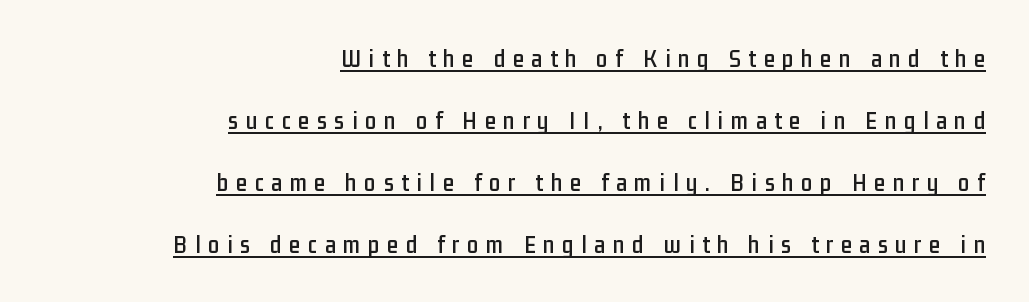
Loosely led — the rows are spread out. Do the letters lean? They stand straight. Honestly, the underline is the first thing you notice here. In terms of letterspacing, this is a distinctly airy, spread setting.
